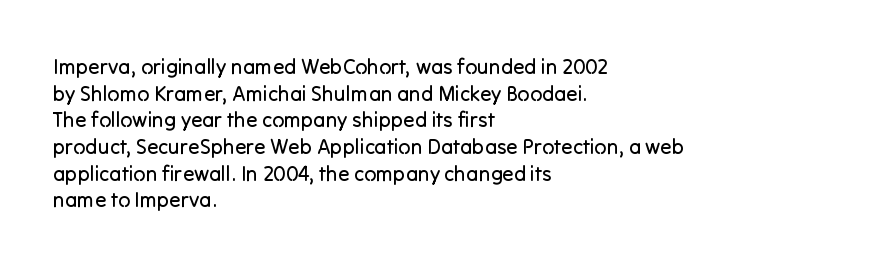
Q: Is the text bold? A: No.
Q: Is the text italic (slanted)? A: No, it is upright.
Q: Is the text underlined? A: No.
Q: How is the paragraph aligned? A: Left-aligned.
Q: Is the spacing between letters normal or unusually wide? A: Normal.
Q: Is the spacing between lines tight, normal or loose? A: Normal.
